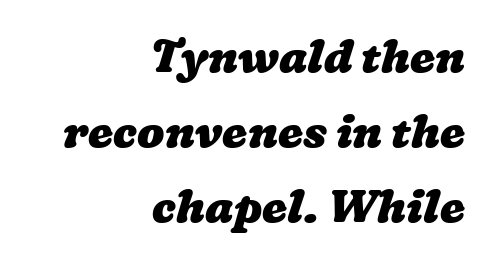
{"bold": "yes", "weight": "heavy", "width": "wide", "stroke_contrast": "low", "x_height": "medium", "monospaced": "no", "underline": "no", "align": "right", "line_spacing": "normal", "line_spacing_ratio": 1.67, "letter_spacing": "normal", "letter_spacing_em": 0.0, "glyph_px": 45}
